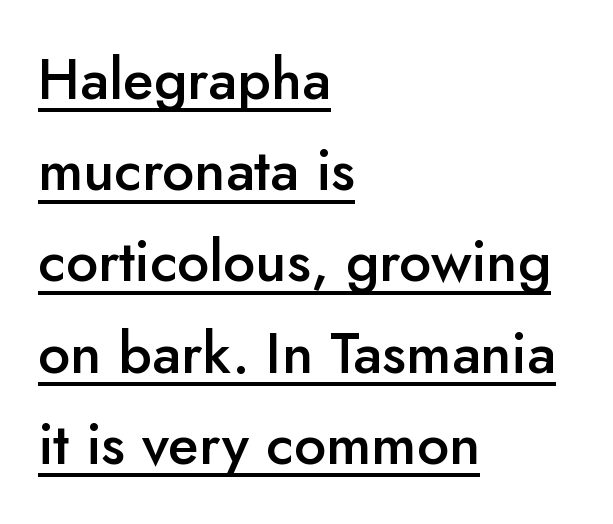
Q: Is the text bold? A: Semi-bold.
Q: Is the text italic (slanted)? A: No, it is upright.
Q: Is the typeface a serif or a sans-serif typeface? A: Sans-serif.
Q: Is the text underlined? A: Yes.
Q: How is the paragraph aligned? A: Left-aligned.
Q: Is the spacing between letters normal or unusually wide? A: Normal.
Q: Is the spacing between lines tight, normal or loose? A: Normal.
Q: Width (condensed, normal, or wide)? A: Normal.
Q: Stroke contrast? A: Low.
Q: x-height? A: Small.
Q: Monospaced? A: No.
